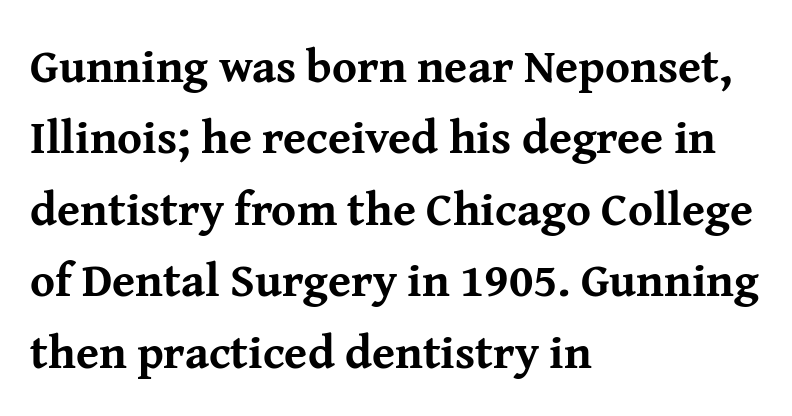
Q: Is the text bold? A: Yes.
Q: Is the text italic (slanted)? A: No, it is upright.
Q: Is the typeface a serif or a sans-serif typeface? A: Serif.
Q: Is the text underlined? A: No.
Q: How is the paragraph aligned? A: Left-aligned.
Q: Is the spacing between letters normal or unusually wide? A: Normal.
Q: Is the spacing between lines tight, normal or loose? A: Normal.
Q: Width (condensed, normal, or wide)? A: Normal.
Q: Stroke contrast? A: Medium.
Q: x-height? A: Medium.
Q: Monospaced? A: No.
